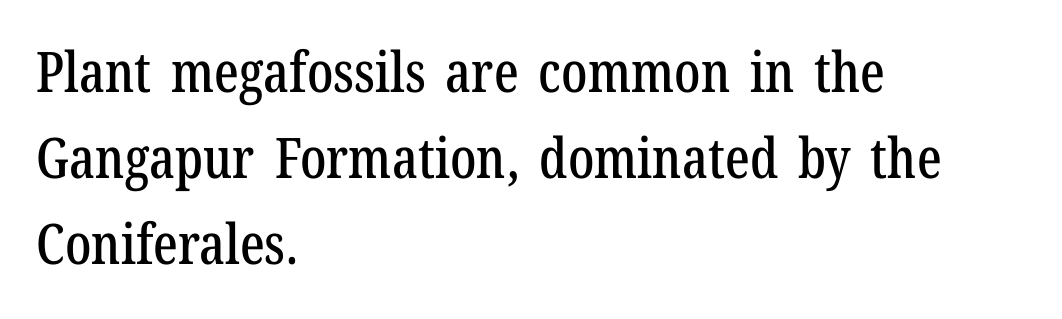
Q: Is the text italic (slanted)? A: No, it is upright.
Q: Is the typeface a serif or a sans-serif typeface? A: Serif.
Q: Is the text underlined? A: No.
Q: How is the paragraph aligned? A: Left-aligned.
Q: Is the spacing between letters normal or unusually wide? A: Normal.
Q: Is the spacing between lines tight, normal or loose? A: Normal.
Q: Width (condensed, normal, or wide)? A: Condensed.
Q: Stroke contrast? A: Low.
Q: x-height? A: Medium.
Q: Monospaced? A: No.
